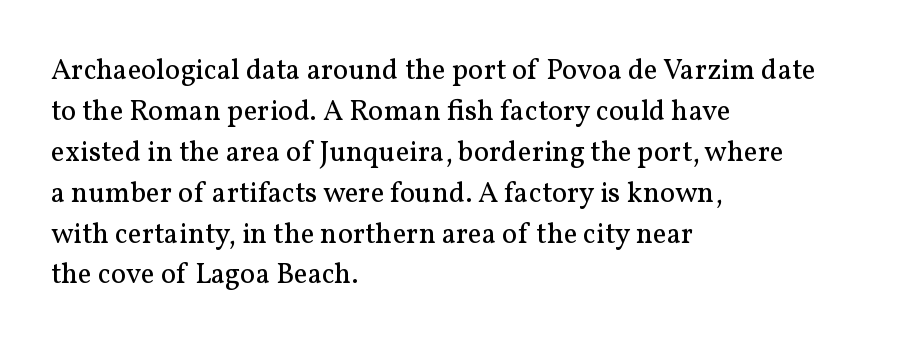
The image shows 29 px regular-weight serif type, upright; set left-aligned, normal line spacing (1.41x), normal letter spacing, not underlined; medium stroke contrast and a medium x-height.
